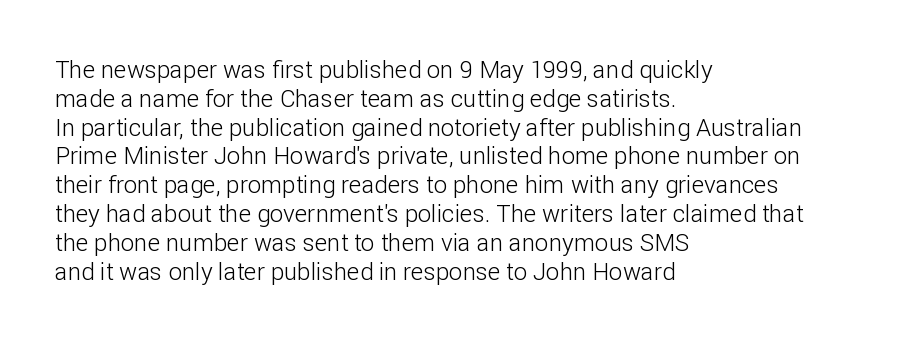
Q: Is the text bold? A: No.
Q: Is the text italic (slanted)? A: No, it is upright.
Q: Is the text underlined? A: No.
Q: How is the paragraph aligned? A: Left-aligned.
Q: Is the spacing between letters normal or unusually wide? A: Normal.
